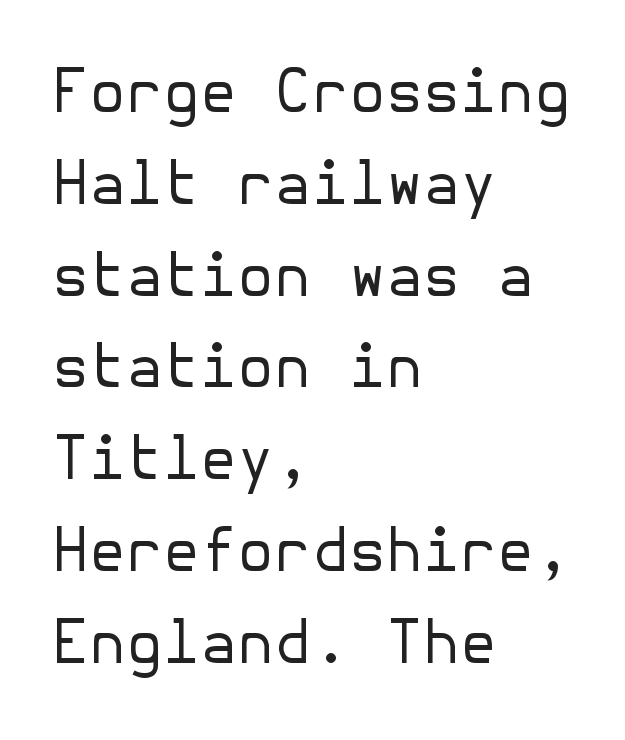
The image shows 60 px regular-weight sans-serif type, upright; set left-aligned, normal line spacing (1.53x), normal letter spacing, not underlined; low stroke contrast and a medium x-height.
